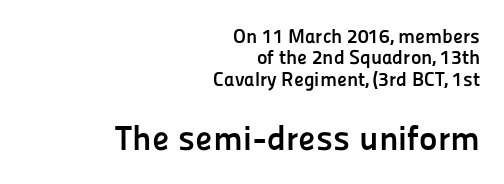
The image shows 35 px semibold sans-serif type, upright; set right-aligned, tight line spacing (1.07x), normal letter spacing, not underlined; the second (bottom) block is 1.75x larger; low stroke contrast and a medium x-height.
